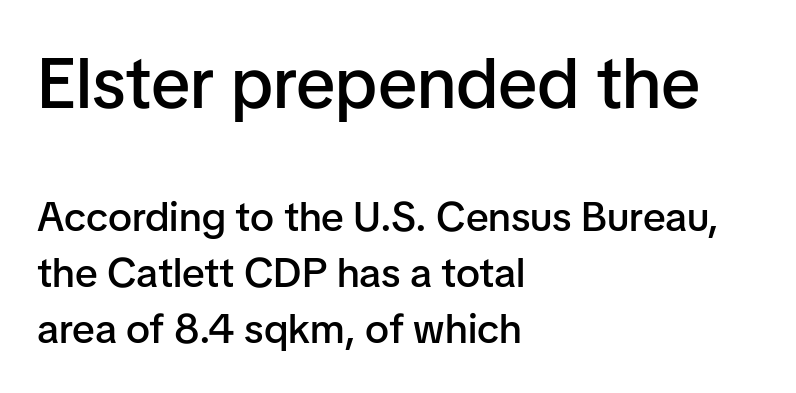
This rendering features lettering with no underline. Caption: multi-line text, flush left, ragged right. Regular leading. You get the large type first, then a drop to smaller type. Nothing sits at the stroke ends, so this counts as sans-serif.
